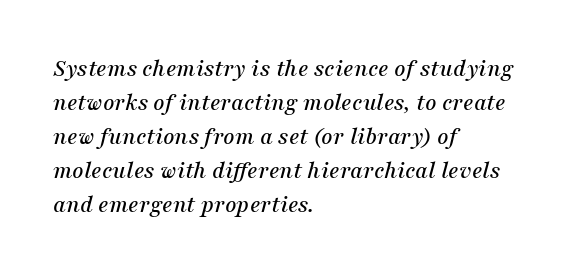
Q: Is the text italic (slanted)? A: Yes, it leans right by about 16 degrees.
Q: Is the text underlined? A: No.
Q: How is the paragraph aligned? A: Left-aligned.
Q: Is the spacing between letters normal or unusually wide? A: Normal.
Q: Is the spacing between lines tight, normal or loose? A: Normal.
